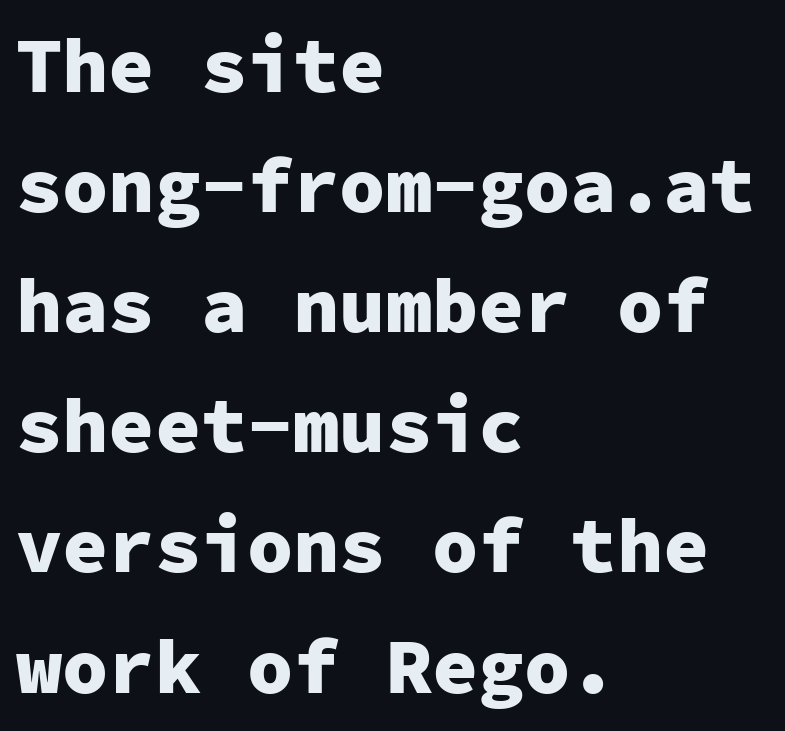
Words appear dense and cohesive because spacing is normal. Type style note: lacks serifs. Short and long lines alike share a common starting point at left. The passage shown stacks its lines at a standard gap.
